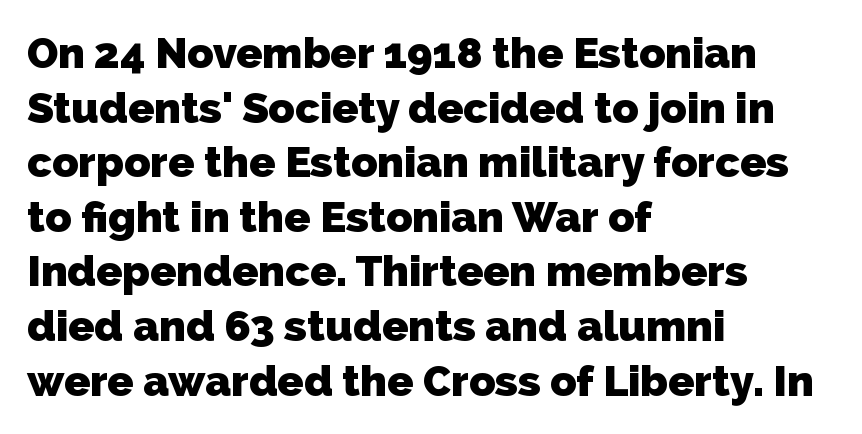
The image shows 43 px heavy sans-serif type; set left-aligned, normal line spacing (1.27x), normal letter spacing, not underlined; low stroke contrast and a medium x-height.
